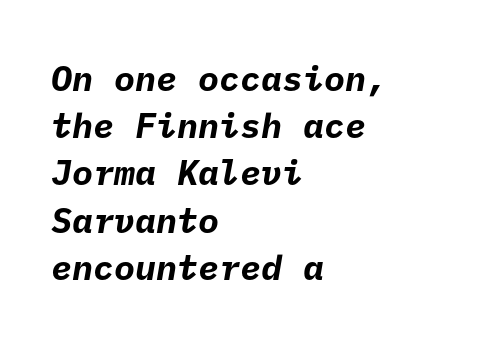
Layout note: lines flush left. What's the leading like? Ordinary, nothing unusual. Check the space under the baseline: it is left empty. Weight check: bold — yes, fully.
